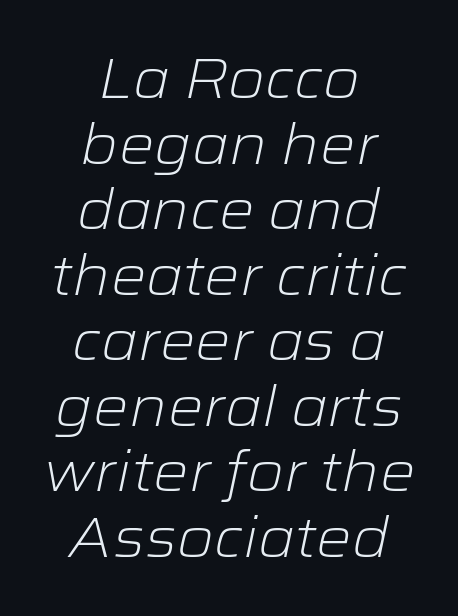
The image shows 56 px light, wide type, italic (leaning right); set centered, line spacing 1.17x, normal letter spacing, not underlined; low stroke contrast and a medium x-height.
